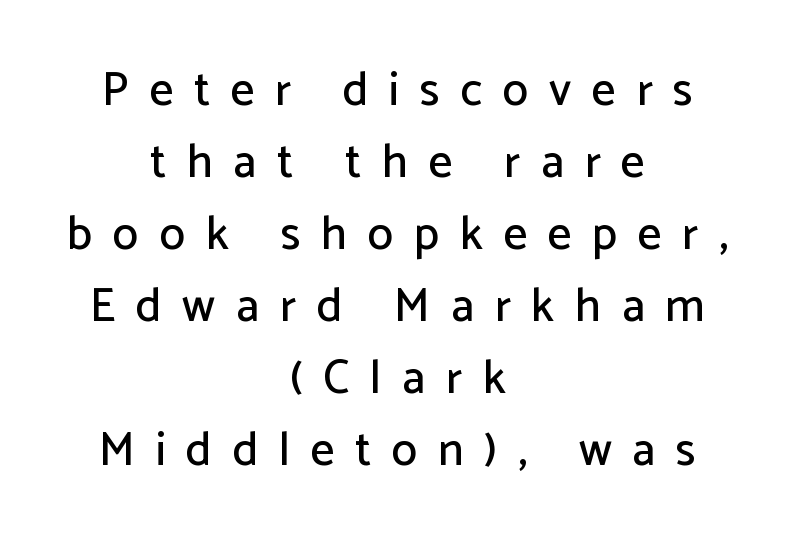
The image shows 47 px sans-serif type, upright; set centered, normal line spacing (1.53x), unusually wide letter spacing (+0.44 em), not underlined; low stroke contrast and a medium x-height.
